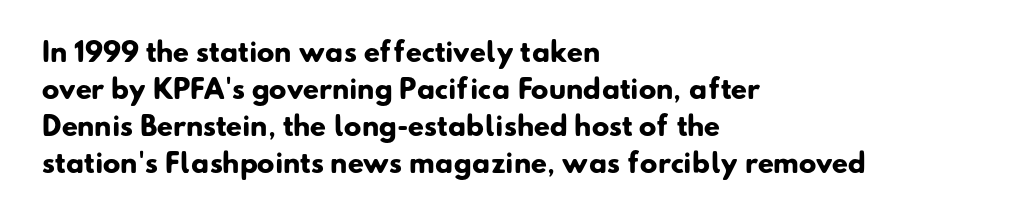
Reading down the block, your eye returns to a fixed left position each line. Has an underline been added? It has not. Notice how thick the strokes are: this is what a full bold looks like. The space between consecutive lines is moderate. Tracking here is standard; glyphs follow each other at the usual distance.
